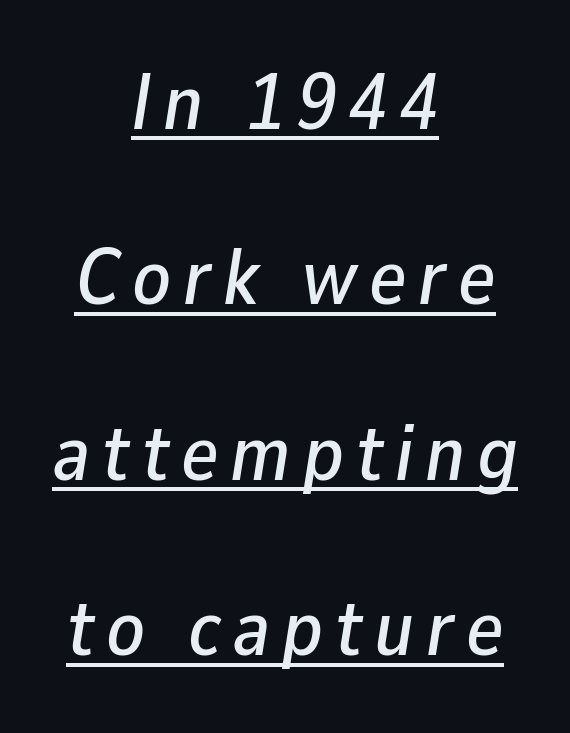
Underlined type. In CSS terms this would be text-align: center. Here the designer chose a conventional face with non-uniform glyph widths. The text carries the slant typical of an italic or oblique font. The space between consecutive lines is lavish.
